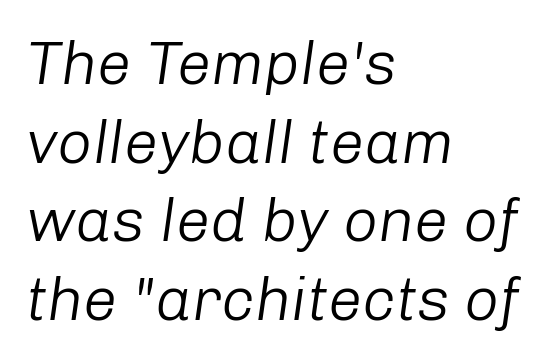
Q: Is the text bold? A: No.
Q: Is the text italic (slanted)? A: Yes, it leans right by about 8 degrees.
Q: Is the text underlined? A: No.
Q: How is the paragraph aligned? A: Left-aligned.
Q: Is the spacing between letters normal or unusually wide? A: Normal.
Q: Is the spacing between lines tight, normal or loose? A: Normal.
Q: Width (condensed, normal, or wide)? A: Normal.
Q: Stroke contrast? A: Low.
Q: x-height? A: Medium.
Q: Monospaced? A: No.
